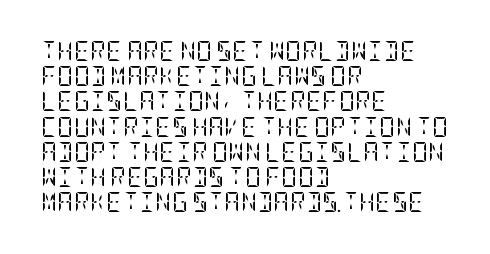
{"italic": "no", "bold": "no", "underline": "no", "align": "left", "line_spacing": "normal", "line_spacing_ratio": 1.26, "letter_spacing": "normal", "letter_spacing_em": 0.0, "glyph_px": 20}
